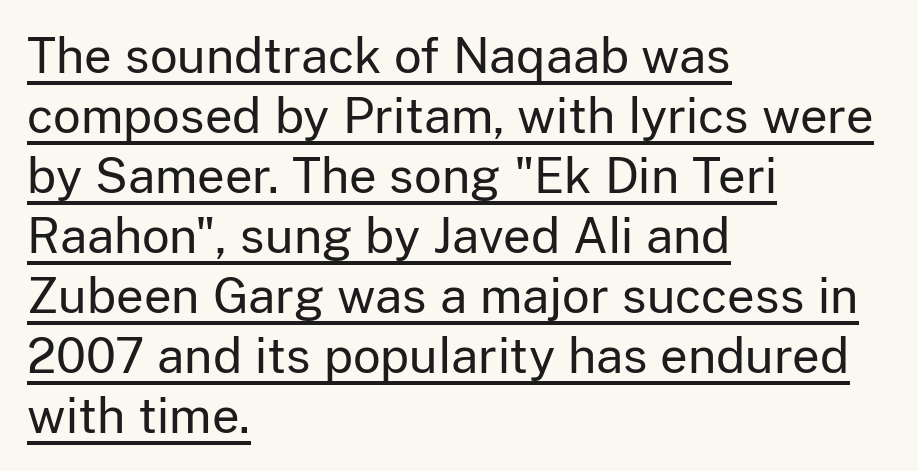
This is the regular roman posture of the typeface. Looks like someone drew a line under every word here. Each letter keeps its own natural width here, so spacing adapts to shape. Letters have the restrained weight of plain body copy at most. Leading: standard.
